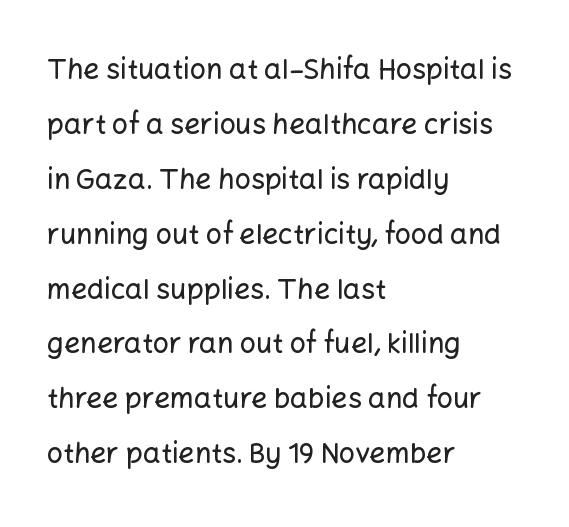
The type is set solid horizontally, with unmodified tracking. Reading down the column, the eye jumps a long way to each next line. I'd call this a sans setting — the letters go barefoot. Underlining? Definitely not there. The text block is weighted toward the left margin, trailing off unevenly rightward.
